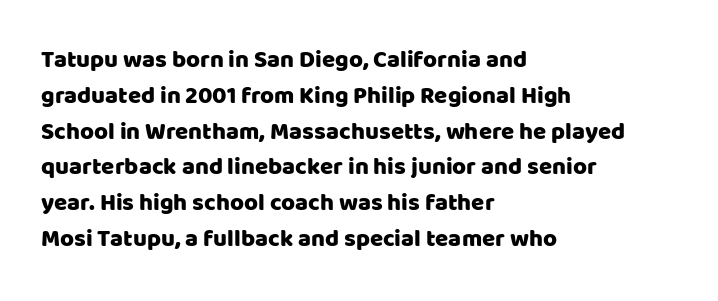
{"italic": "no", "underline": "no", "align": "left", "line_spacing": "normal", "line_spacing_ratio": 1.49, "letter_spacing": "normal", "letter_spacing_em": 0.0, "glyph_px": 24}
